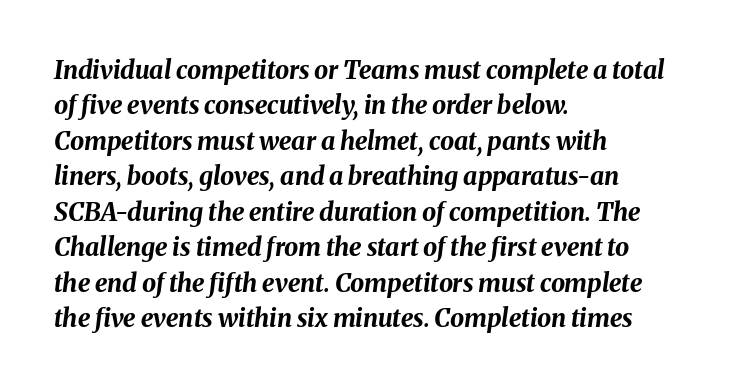
Q: Is the text bold? A: Yes.
Q: Is the text italic (slanted)? A: Yes, it leans right by about 8 degrees.
Q: Is the text underlined? A: No.
Q: How is the paragraph aligned? A: Left-aligned.
Q: Is the spacing between letters normal or unusually wide? A: Normal.
Q: Is the spacing between lines tight, normal or loose? A: Normal.
